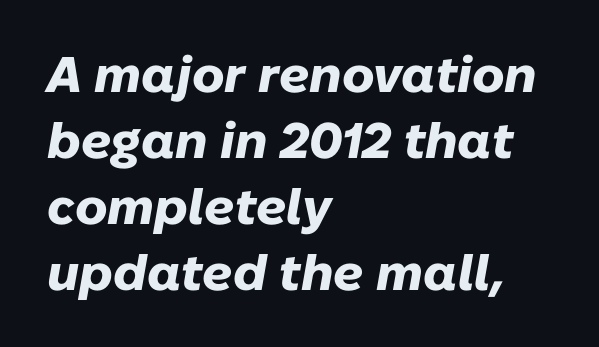
The image shows 50 px heavy type, italic (leaning right); set left-aligned, normal line spacing (1.32x), normal letter spacing, not underlined; low stroke contrast and a medium x-height.
